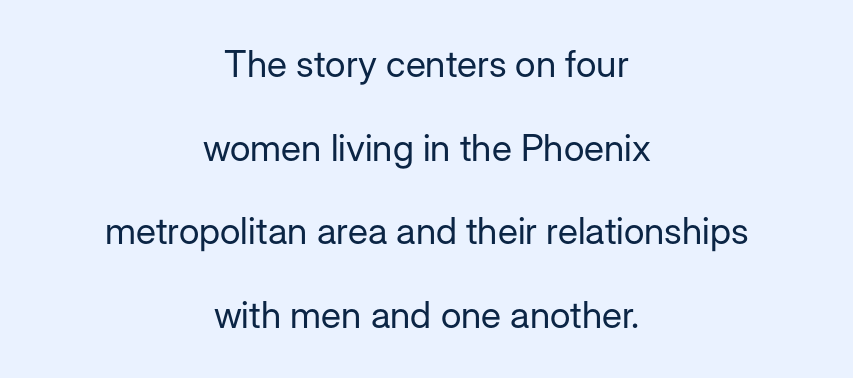
The image shows 37 px regular-weight sans-serif type, upright; set centered, loose line spacing (2.26x), normal letter spacing, not underlined; low stroke contrast and a medium x-height.
